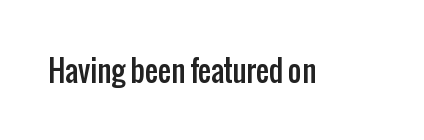
Q: Is the text italic (slanted)? A: No, it is upright.
Q: Is the typeface a serif or a sans-serif typeface? A: Sans-serif.
Q: Is the text underlined? A: No.
Q: Is the spacing between letters normal or unusually wide? A: Normal.
Q: Width (condensed, normal, or wide)? A: Condensed.
Q: Stroke contrast? A: Low.
Q: x-height? A: Medium.
Q: Monospaced? A: No.
